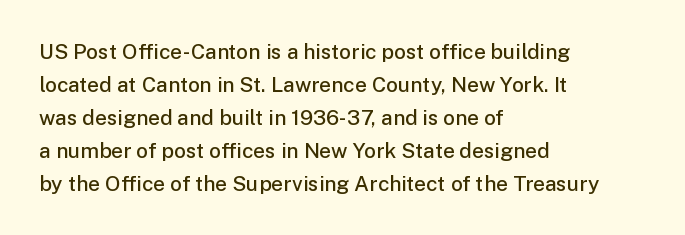
You could call the tracking neutral — neither tight nor loose. Which margin do the lines hug? The left one — the right edge is uneven. Regarding leading, the lines here are spaced in the standard way. Does the weight exceed regular? Yes, but only to semibold. The glyphs are unaccompanied by any horizontal stroke below them.
